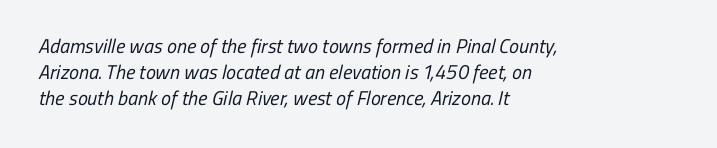
{"bold": "no", "underline": "no", "align": "left", "line_spacing": "normal", "line_spacing_ratio": 1.29, "letter_spacing": "normal", "letter_spacing_em": 0.0, "glyph_px": 20}
